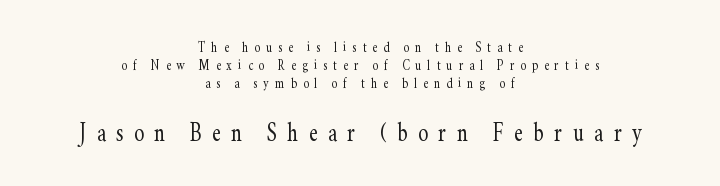
{"serif": "yes", "italic": "no", "bold": "no", "weight": "light", "width": "condensed", "stroke_contrast": "low", "x_height": "small", "monospaced": "no", "underline": "no", "align": "center", "line_spacing": "tight", "line_spacing_ratio": 1.06, "letter_spacing": "wide", "letter_spacing_em": 0.36, "larger_block": "second", "size_ratio": 1.76, "glyph_px": 30}
